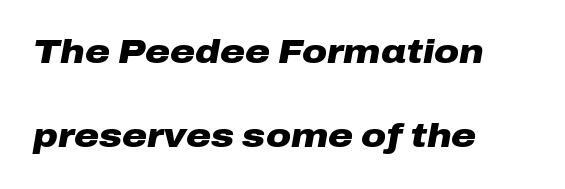
Q: Is the text bold? A: Yes.
Q: Is the text italic (slanted)? A: Yes, it leans right by about 10 degrees.
Q: Is the text underlined? A: No.
Q: How is the paragraph aligned? A: Left-aligned.
Q: Is the spacing between letters normal or unusually wide? A: Normal.
Q: Is the spacing between lines tight, normal or loose? A: Loose.
Q: Width (condensed, normal, or wide)? A: Wide.
Q: Stroke contrast? A: Low.
Q: x-height? A: Medium.
Q: Monospaced? A: No.
